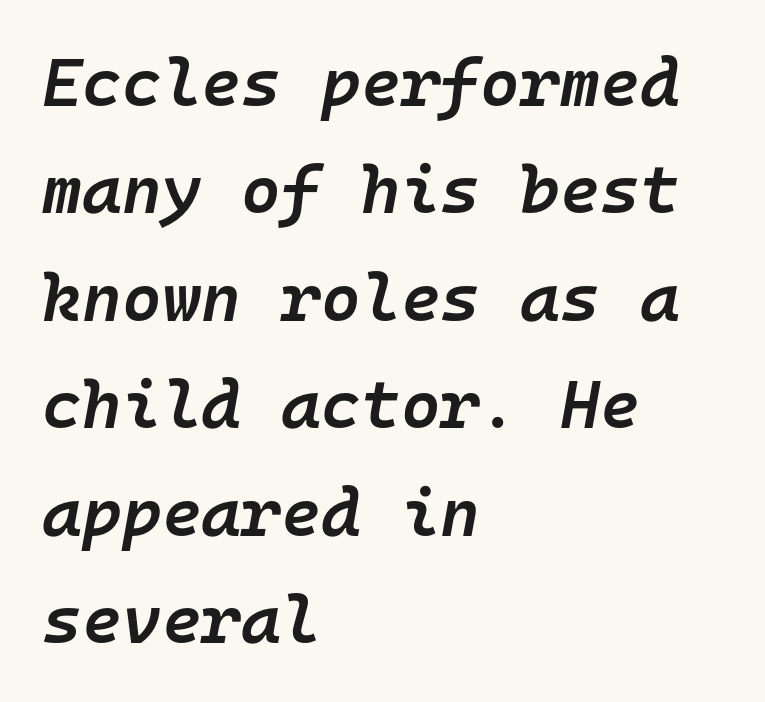
The image shows 68 px semibold type, italic (leaning right), monospaced; set left-aligned, normal line spacing (1.58x), normal letter spacing, not underlined; low stroke contrast and a medium x-height.
